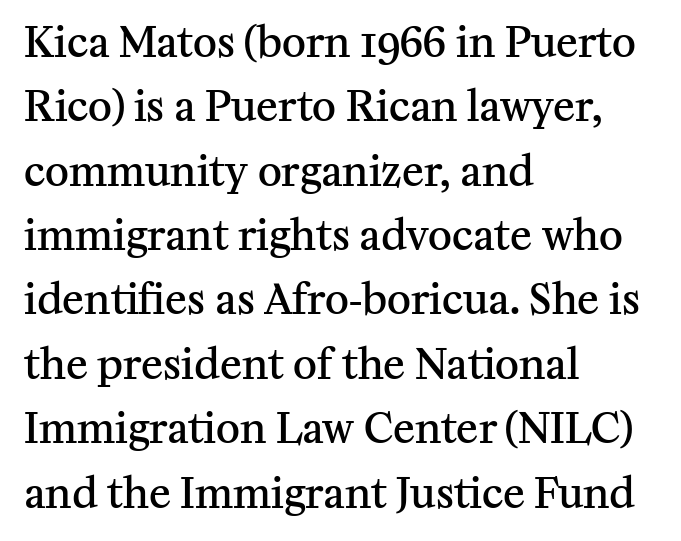
{"serif": "yes", "italic": "no", "bold": "semi", "weight": "semibold", "width": "normal", "stroke_contrast": "medium", "x_height": "medium", "monospaced": "no", "underline": "no", "align": "left", "line_spacing": "normal", "line_spacing_ratio": 1.57, "letter_spacing": "normal", "letter_spacing_em": 0.0, "glyph_px": 41}
